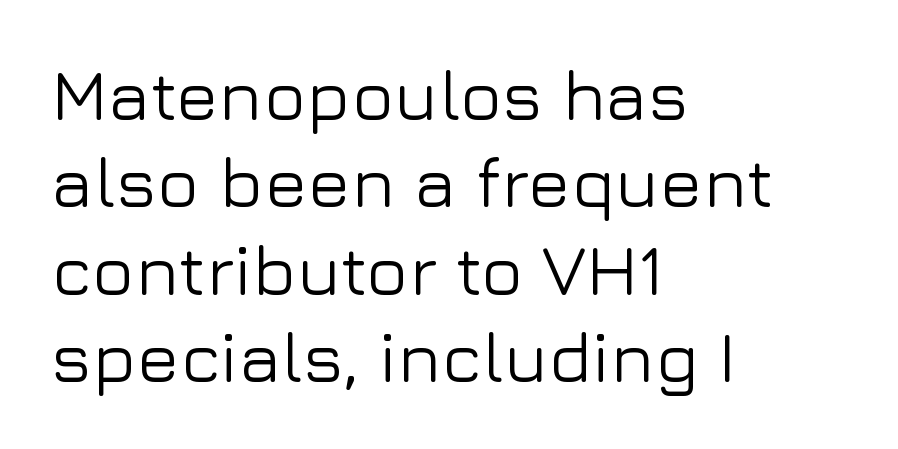
Varying glyph widths throughout — classic text-font behaviour. A sans-serif font was chosen for this passage. Does the lettering tilt? It doesn't — this is upright. Underline: absent. Nothing unusual about the tracking: characters are spaced as the font intends. In CSS terms this would be text-align: left.
